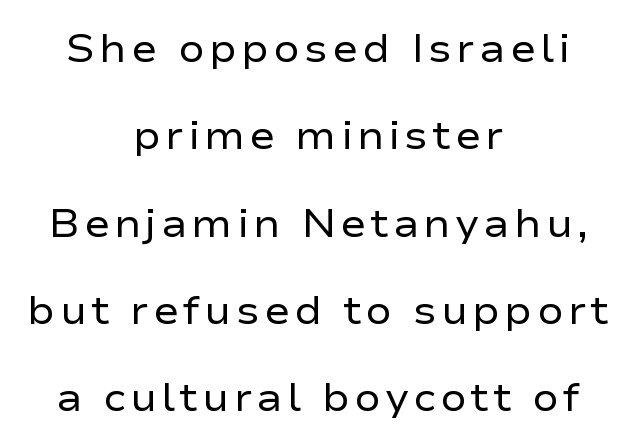
Decoration check: the copy has no underline. The paragraph shown floats in the horizontal middle. Unbolded letterforms with no extra heft. The glyphs in this specimen are sans serif.
